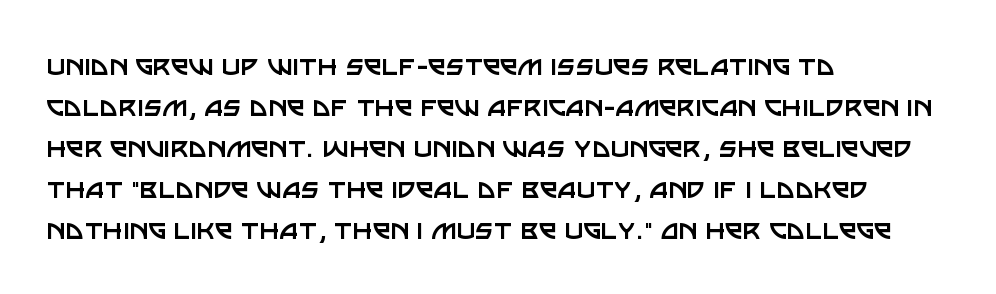
The image shows 32 px regular-weight sans-serif type, upright; set left-aligned, normal line spacing (1.28x), normal letter spacing, not underlined; low stroke contrast and a large x-height.
